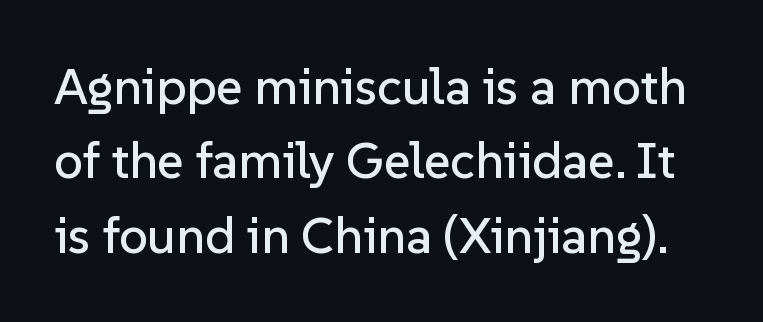
Q: Is the text italic (slanted)? A: No, it is upright.
Q: Is the typeface a serif or a sans-serif typeface? A: Sans-serif.
Q: Is the text underlined? A: No.
Q: Is the spacing between letters normal or unusually wide? A: Normal.
Q: Is the spacing between lines tight, normal or loose? A: Normal.
Q: Width (condensed, normal, or wide)? A: Normal.
Q: Stroke contrast? A: Low.
Q: x-height? A: Medium.
Q: Monospaced? A: No.
